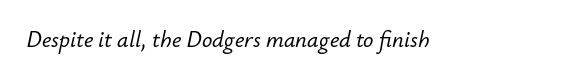
{"italic": "yes", "lean": "right", "slant_degrees": 12, "underline": "no", "letter_spacing": "normal", "letter_spacing_em": 0.0, "glyph_px": 23}
